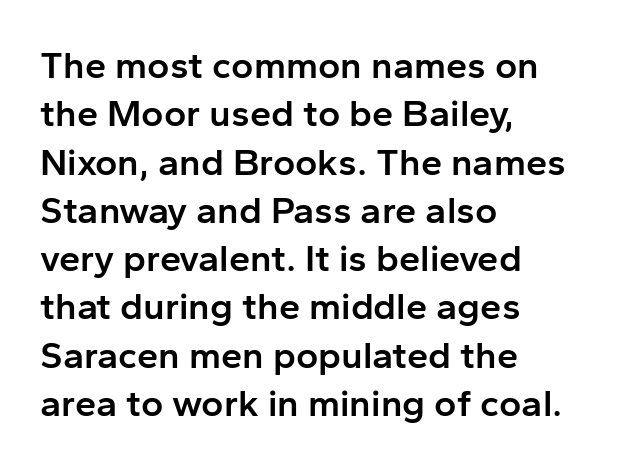
Q: Is the text bold? A: Semi-bold.
Q: Is the text italic (slanted)? A: No, it is upright.
Q: Is the typeface a serif or a sans-serif typeface? A: Sans-serif.
Q: Is the text underlined? A: No.
Q: How is the paragraph aligned? A: Left-aligned.
Q: Is the spacing between letters normal or unusually wide? A: Normal.
Q: Is the spacing between lines tight, normal or loose? A: Normal.
Q: Width (condensed, normal, or wide)? A: Normal.
Q: Stroke contrast? A: Low.
Q: x-height? A: Medium.
Q: Monospaced? A: No.
